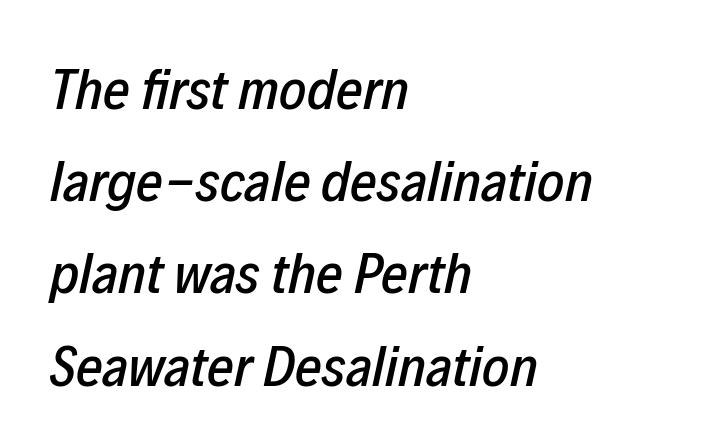
Alignment: flush left. A clean baseline with only descenders dipping below it. A typesetter would call this proportional, since set widths differ per character. This sample uses plain, unmodified letter spacing. The lettering tilts uniformly, giving the passage an italic look. Horizontal bands of white between lines are of average thickness.
